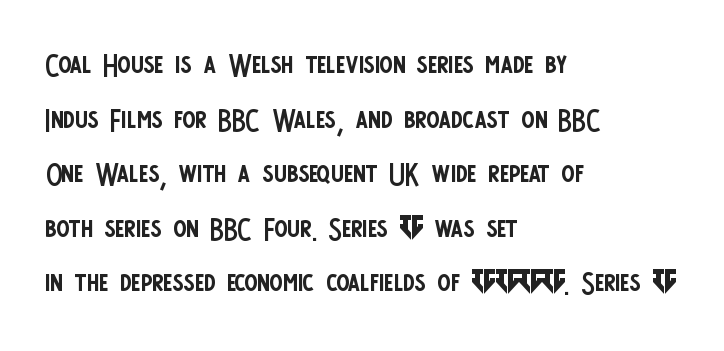
The image shows 39 px regular-weight, condensed sans-serif type, upright; set left-aligned, normal line spacing (1.4x), normal letter spacing, not underlined; low stroke contrast and a large x-height.
